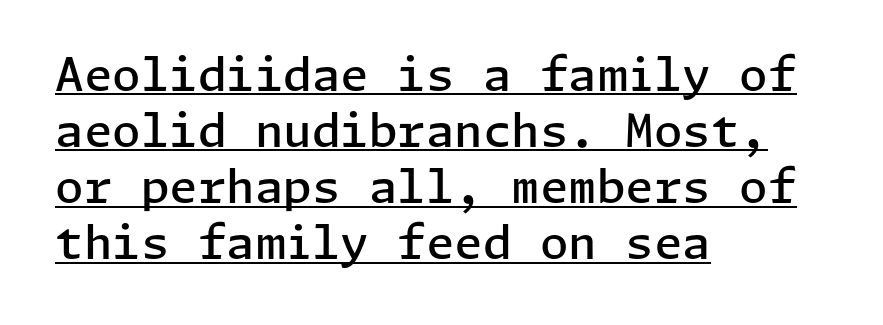
{"serif": "no", "italic": "no", "bold": "semi", "weight": "semibold", "width": "normal", "stroke_contrast": "low", "x_height": "medium", "underline": "yes", "align": "left", "line_spacing_ratio": 1.22, "letter_spacing": "normal", "letter_spacing_em": 0.0, "glyph_px": 46}
